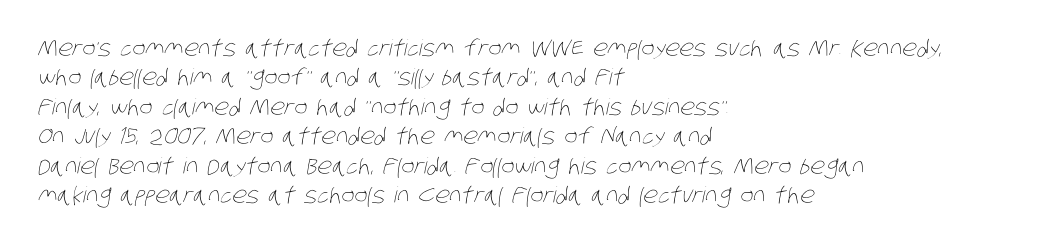
Q: Is the text bold? A: No.
Q: Is the text underlined? A: No.
Q: How is the paragraph aligned? A: Left-aligned.
Q: Is the spacing between letters normal or unusually wide? A: Normal.
Q: Is the spacing between lines tight, normal or loose? A: Normal.
